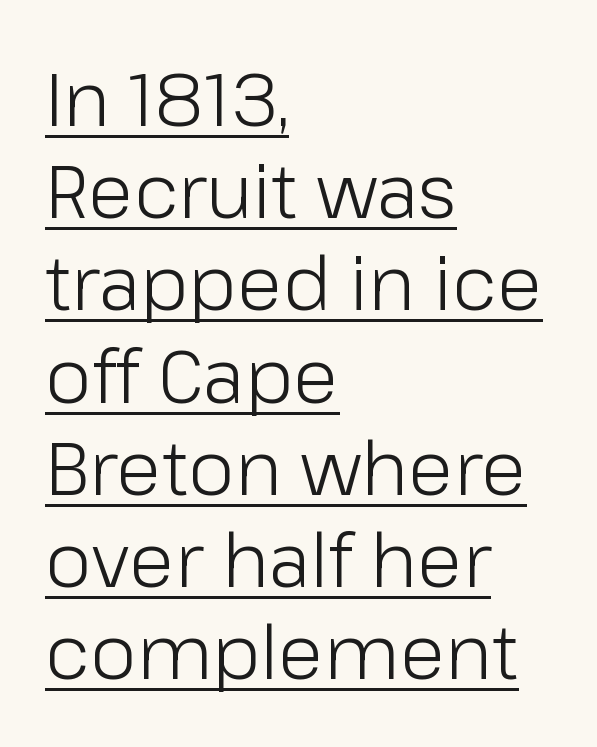
The image shows 75 px light sans-serif type, upright; set left-aligned, line spacing 1.23x, normal letter spacing, underlined; low stroke contrast and a medium x-height.
